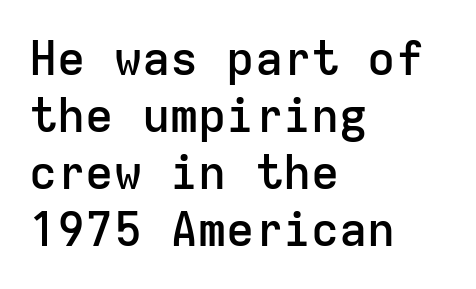
{"serif": "no", "italic": "no", "bold": "semi", "weight": "semibold", "width": "normal", "stroke_contrast": "low", "x_height": "medium", "monospaced": "yes", "underline": "no", "align": "left", "line_spacing_ratio": 1.21, "letter_spacing": "normal", "letter_spacing_em": 0.0, "glyph_px": 47}
